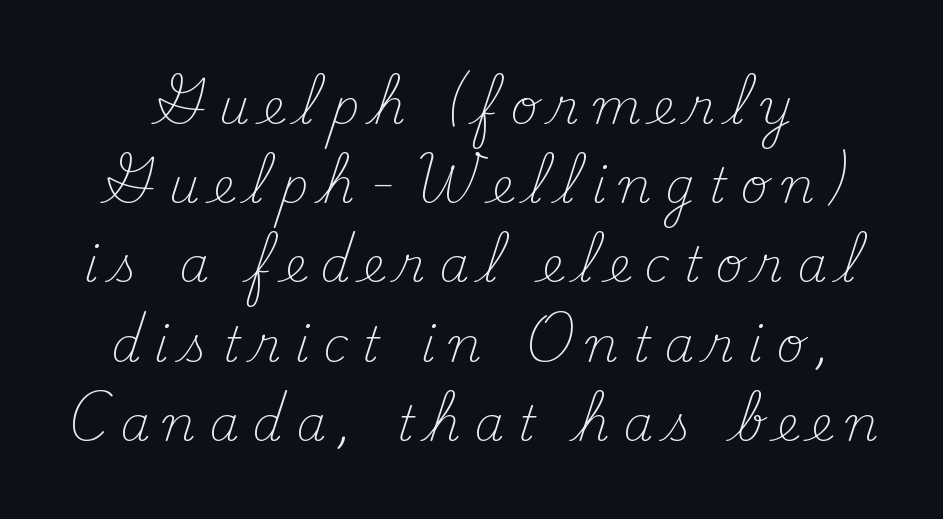
{"serif": "yes", "bold": "no", "weight": "light", "width": "normal", "stroke_contrast": "medium", "x_height": "small", "monospaced": "no", "underline": "no", "line_spacing": "normal", "line_spacing_ratio": 1.65, "letter_spacing": "wide", "letter_spacing_em": 0.28, "glyph_px": 48}
